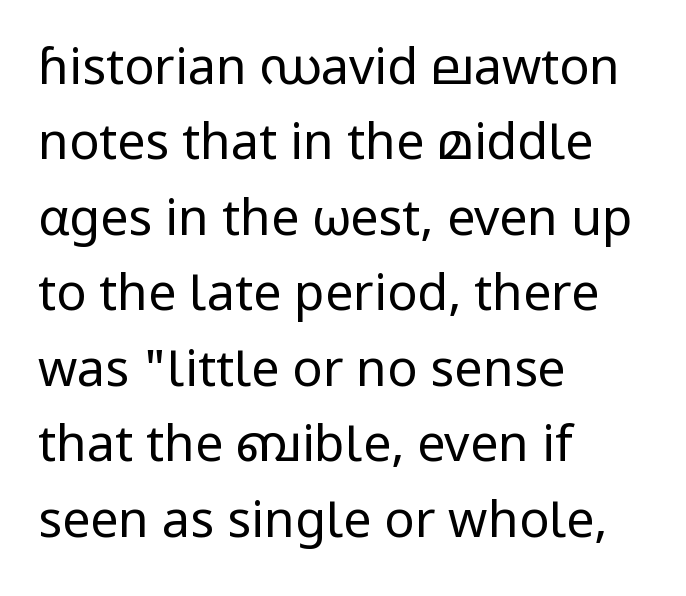
The image shows 50 px regular-weight sans-serif type, upright; set left-aligned, normal line spacing (1.51x), normal letter spacing, not underlined; low stroke contrast and a medium x-height.
